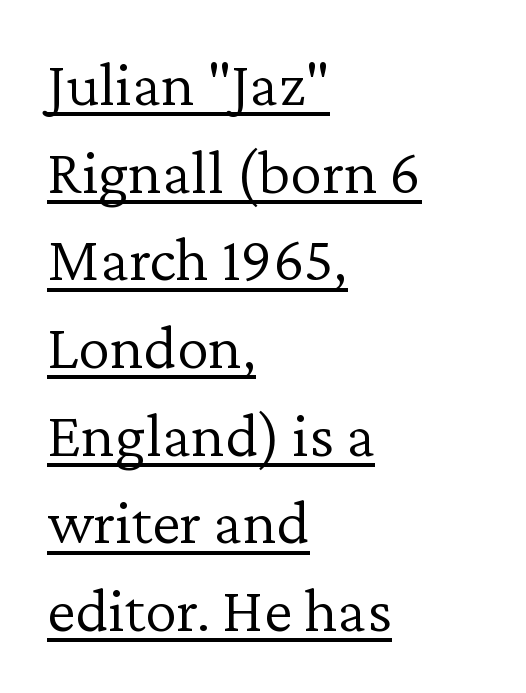
This sample is left-justified, so line endings fall wherever the words run out. These lines keep a tight, regular rhythm from letter to letter. Unbolded letterforms with no extra heft. The passage shown stacks its lines at a standard gap. Spacing verdict: proportional, widths tailored to each character. Posture: straight, roman, zero tilt.
